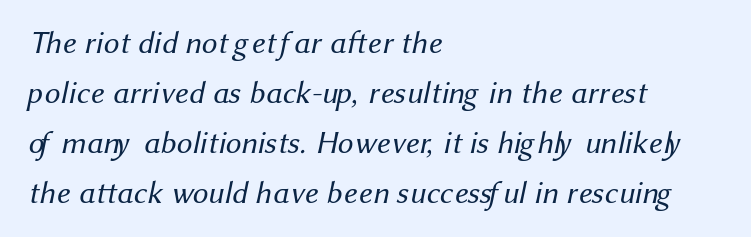
Line beginnings align vertically; line endings do not. Anything drawn beneath the words? Only blank space. Note the varied advance widths — an 'i' is clearly narrower than an 'm'. Compared with a typical body face, this is equally light or lighter still. A typesetter would label this face a sans.
